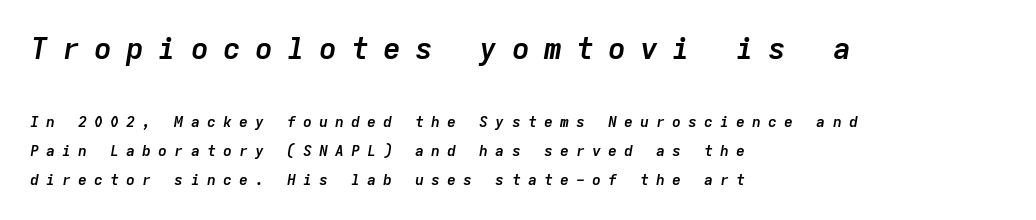
Q: Is the text bold? A: Yes.
Q: Is the text italic (slanted)? A: Yes, it leans right by about 9 degrees.
Q: Is the text underlined? A: No.
Q: How is the paragraph aligned? A: Left-aligned.
Q: Is the spacing between letters normal or unusually wide? A: Unusually wide.
Q: Is the spacing between lines tight, normal or loose? A: Loose.
Q: Which block of text is set in a larger size, the first (top) or the second (bottom)? A: The first (top) one.
Q: Width (condensed, normal, or wide)? A: Normal.
Q: Stroke contrast? A: Low.
Q: x-height? A: Medium.
Q: Monospaced? A: Yes.
